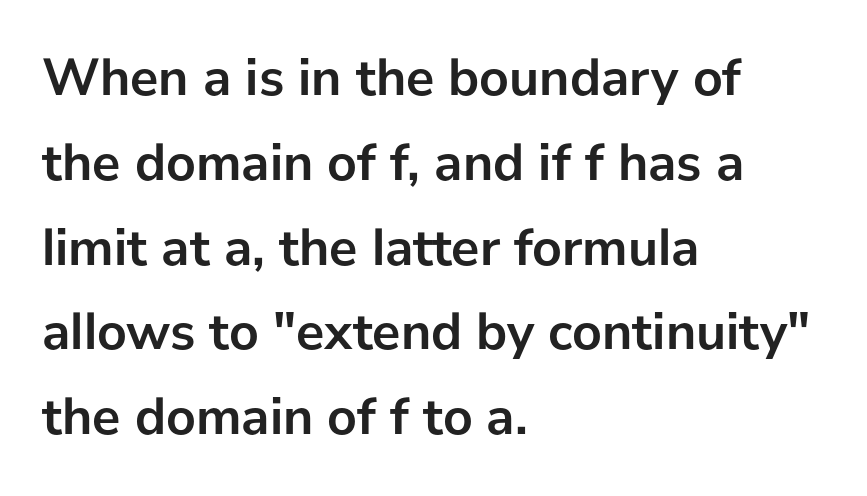
The glyphs have the mass of a bold cut. No italicization has been applied; the sample stays upright. A normal amount of white space separates one row of letters from the next. The string is rendered with underlining switched off.
